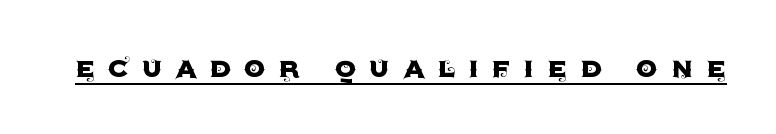
What decoration does the sample have? An underline. To sum up the face: it is a sans, with no serifs. The font's upright variant was chosen for this text. Look at the tracking — it's clearly loosened, letters drifting apart.
